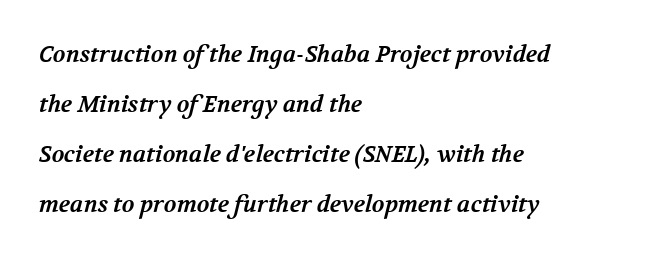
The image shows 23 px bold type; set left-aligned, loose line spacing (2.17x), normal letter spacing, not underlined.
